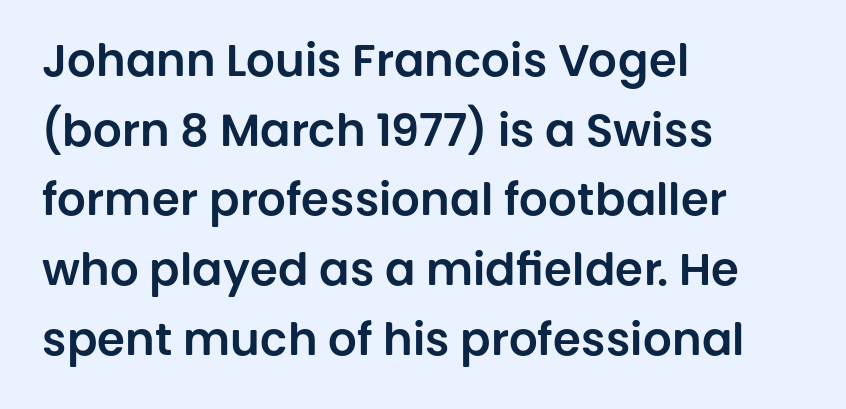
{"serif": "no", "italic": "no", "width": "normal", "stroke_contrast": "low", "x_height": "large", "monospaced": "no", "underline": "no", "align": "left", "line_spacing": "normal", "line_spacing_ratio": 1.55, "letter_spacing": "normal", "letter_spacing_em": 0.0, "glyph_px": 45}
